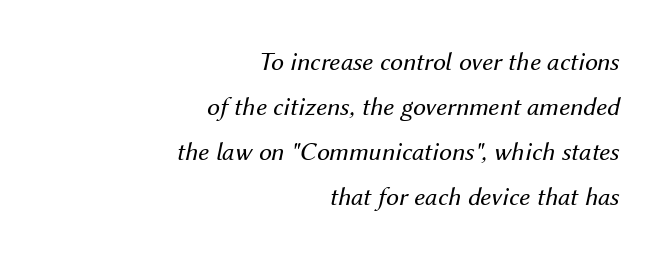
{"italic": "yes", "lean": "right", "slant_degrees": 12, "bold": "no", "underline": "no", "align": "right", "line_spacing_ratio": 1.73, "letter_spacing": "normal", "letter_spacing_em": 0.0, "glyph_px": 26}
